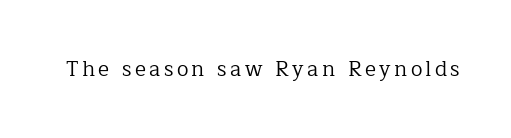
Q: Is the text bold? A: No.
Q: Is the text italic (slanted)? A: No, it is upright.
Q: Is the text underlined? A: No.
